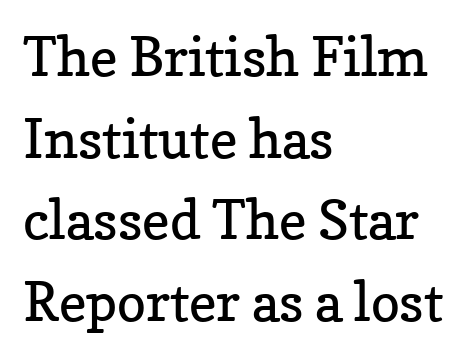
{"serif": "yes", "italic": "no", "bold": "no", "weight": "regular", "width": "normal", "stroke_contrast": "low", "x_height": "medium", "monospaced": "no", "underline": "no", "align": "left", "line_spacing": "normal", "line_spacing_ratio": 1.51, "letter_spacing": "normal", "letter_spacing_em": 0.0, "glyph_px": 54}
